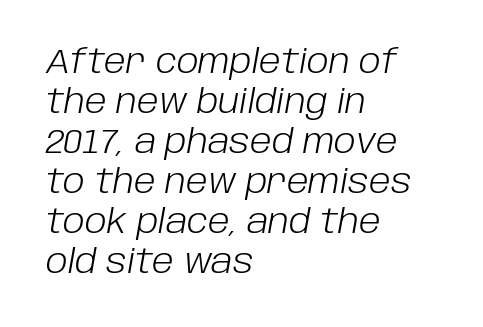
Anything drawn beneath the words? Only blank space. Proportional: the letters do not fall into vertical columns. Glyph-to-glyph distance matches everyday printed text. You can tell it's italic because the verticals aren't actually vertical. No letter is thick-stroked: the sample isn't bold. Is the block centered? No — it sits flush against the left margin.
